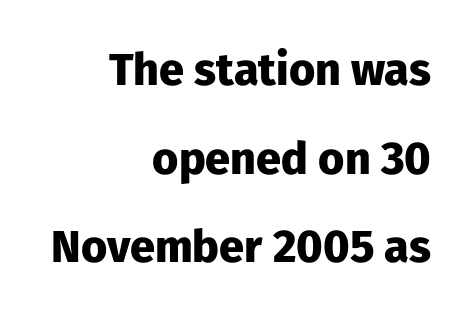
Q: Is the text bold? A: Yes.
Q: Is the text italic (slanted)? A: No, it is upright.
Q: Is the typeface a serif or a sans-serif typeface? A: Sans-serif.
Q: Is the text underlined? A: No.
Q: How is the paragraph aligned? A: Right-aligned.
Q: Is the spacing between letters normal or unusually wide? A: Normal.
Q: Is the spacing between lines tight, normal or loose? A: Loose.
Q: Width (condensed, normal, or wide)? A: Normal.
Q: Stroke contrast? A: Low.
Q: x-height? A: Medium.
Q: Monospaced? A: No.
